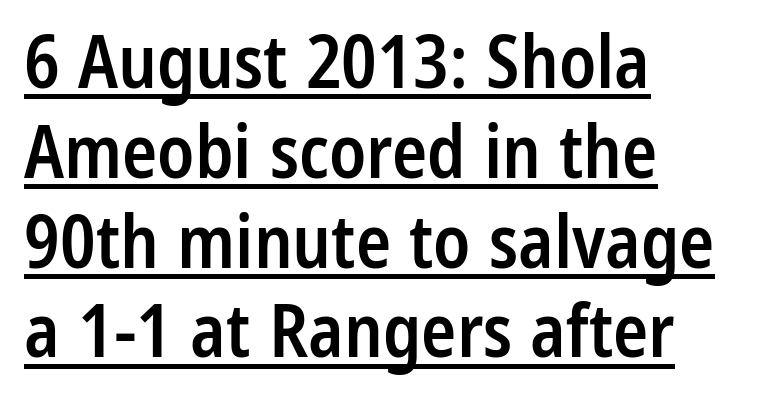
{"serif": "no", "italic": "no", "bold": "semi", "weight": "semibold", "width": "condensed", "stroke_contrast": "low", "x_height": "medium", "monospaced": "no", "underline": "yes", "align": "left", "line_spacing_ratio": 1.23, "letter_spacing": "normal", "letter_spacing_em": 0.0, "glyph_px": 73}
